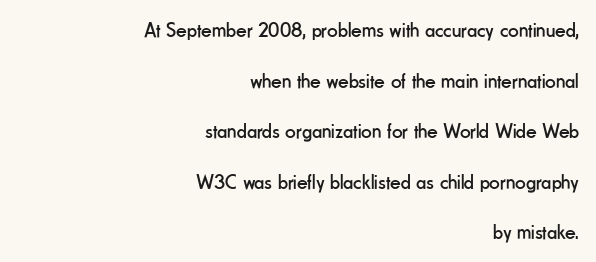
Q: Is the text bold? A: No.
Q: Is the text italic (slanted)? A: No, it is upright.
Q: Is the text underlined? A: No.
Q: How is the paragraph aligned? A: Right-aligned.
Q: Is the spacing between letters normal or unusually wide? A: Normal.
Q: Is the spacing between lines tight, normal or loose? A: Loose.
